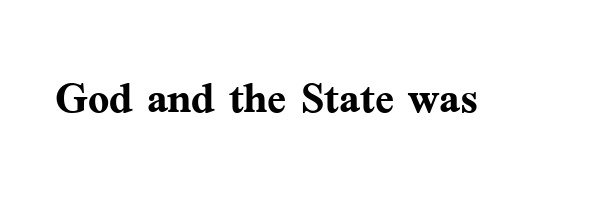
{"serif": "yes", "italic": "no", "bold": "yes", "weight": "semibold", "width": "normal", "stroke_contrast": "medium", "x_height": "medium", "monospaced": "no", "underline": "no", "letter_spacing": "normal", "letter_spacing_em": 0.0, "glyph_px": 56}
